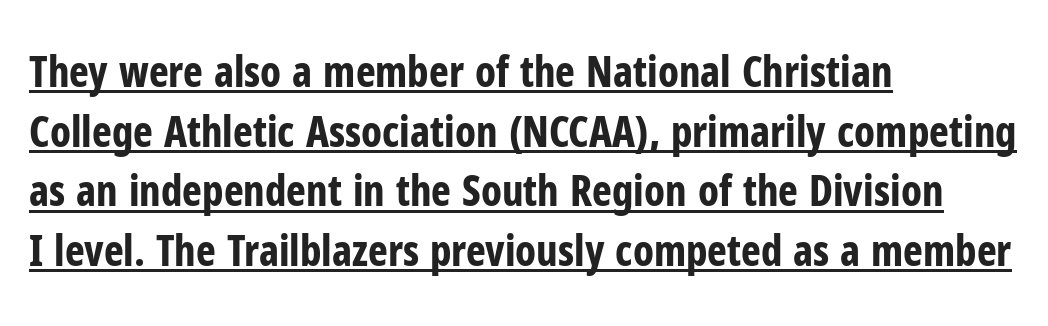
If you drew a ruler down the left edge, every line would touch it. Letter spacing: default. The face used here is proportionally spaced, like ordinary book or web type. The glyphs are accompanied by a horizontal stroke just below them. Rendered with straight, roman letterforms.
